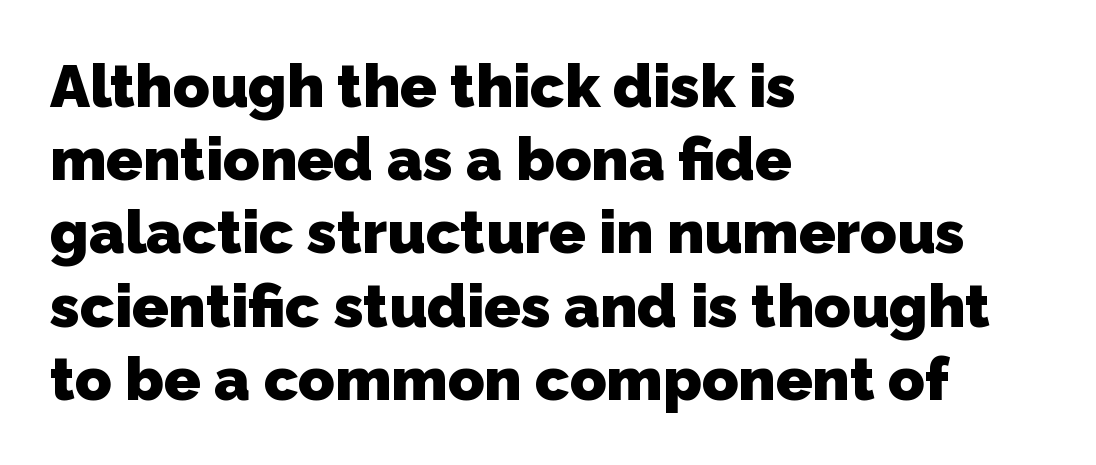
Q: Is the text bold? A: Yes.
Q: Is the typeface a serif or a sans-serif typeface? A: Sans-serif.
Q: Is the text underlined? A: No.
Q: How is the paragraph aligned? A: Left-aligned.
Q: Is the spacing between letters normal or unusually wide? A: Normal.
Q: Width (condensed, normal, or wide)? A: Normal.
Q: Stroke contrast? A: Low.
Q: x-height? A: Medium.
Q: Monospaced? A: No.
